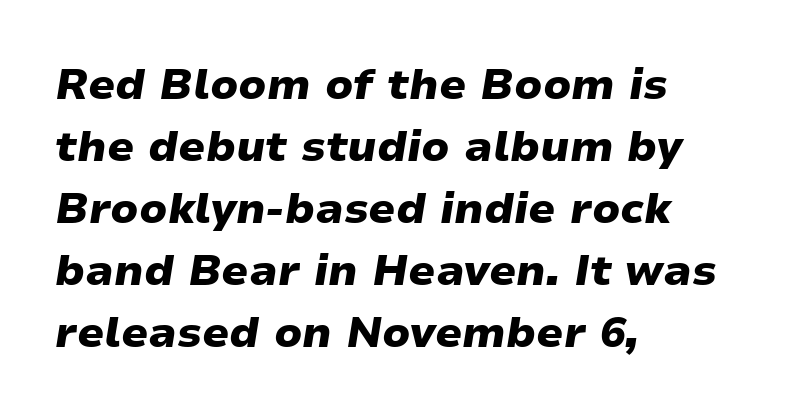
{"italic": "yes", "lean": "right", "slant_degrees": 9, "bold": "yes", "weight": "heavy", "width": "wide", "stroke_contrast": "low", "x_height": "medium", "monospaced": "no", "underline": "no", "align": "left", "line_spacing": "normal", "line_spacing_ratio": 1.44, "letter_spacing": "normal", "letter_spacing_em": 0.0, "glyph_px": 43}
